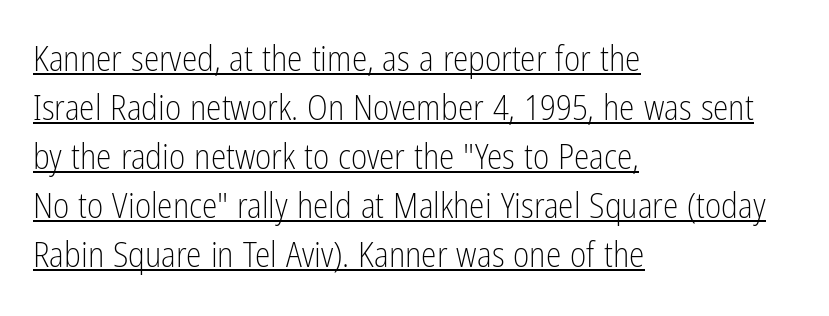
Q: Is the text bold? A: No.
Q: Is the text italic (slanted)? A: No, it is upright.
Q: Is the typeface a serif or a sans-serif typeface? A: Sans-serif.
Q: Is the text underlined? A: Yes.
Q: How is the paragraph aligned? A: Left-aligned.
Q: Is the spacing between letters normal or unusually wide? A: Normal.
Q: Is the spacing between lines tight, normal or loose? A: Normal.
Q: Width (condensed, normal, or wide)? A: Condensed.
Q: Stroke contrast? A: Low.
Q: x-height? A: Medium.
Q: Monospaced? A: No.
